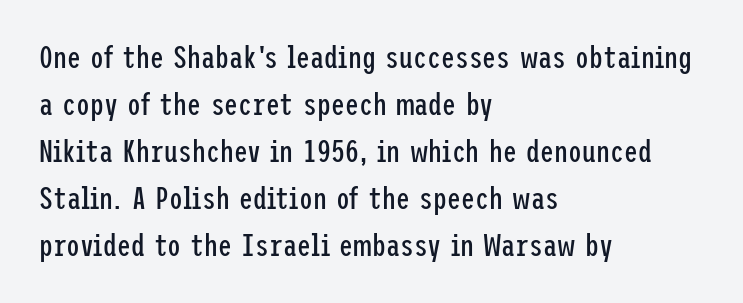
The passage shown is typeset with a sans-serif family. In terms of leading, this rendering sits right in the middle. Check under the words: just untouched page. The typesetter chose a ragged-right arrangement here. The letters stand upright; this is a roman face. No heavy texture on the line: the type isn't bold.
